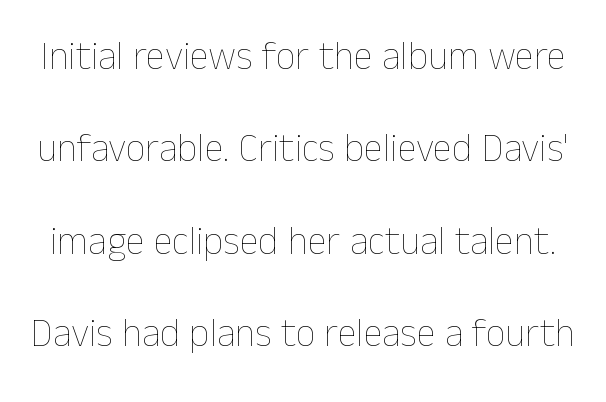
Q: Is the text bold? A: No.
Q: Is the text italic (slanted)? A: No, it is upright.
Q: Is the text underlined? A: No.
Q: Is the spacing between letters normal or unusually wide? A: Normal.
Q: Is the spacing between lines tight, normal or loose? A: Loose.
Q: Width (condensed, normal, or wide)? A: Normal.
Q: Stroke contrast? A: Low.
Q: x-height? A: Medium.
Q: Monospaced? A: No.
